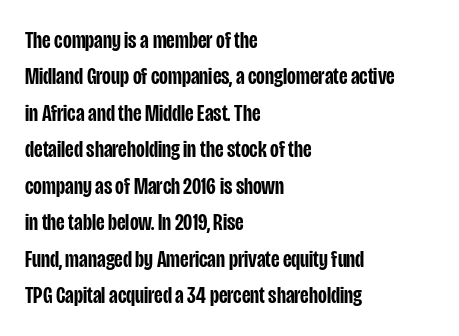
{"italic": "no", "bold": "semi", "underline": "no", "align": "left", "line_spacing": "normal", "line_spacing_ratio": 1.52, "letter_spacing": "normal", "letter_spacing_em": 0.0, "glyph_px": 24}
